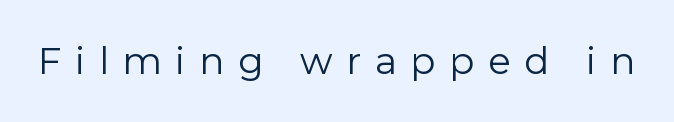
{"serif": "no", "italic": "no", "bold": "no", "weight": "regular", "width": "normal", "stroke_contrast": "low", "x_height": "medium", "monospaced": "no", "underline": "no", "letter_spacing": "wide", "letter_spacing_em": 0.37, "glyph_px": 37}
